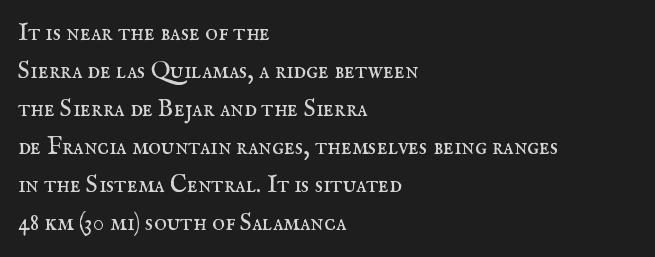
{"italic": "no", "bold": "no", "underline": "no", "align": "left", "line_spacing": "normal", "line_spacing_ratio": 1.58, "letter_spacing": "normal", "letter_spacing_em": 0.0, "glyph_px": 24}
